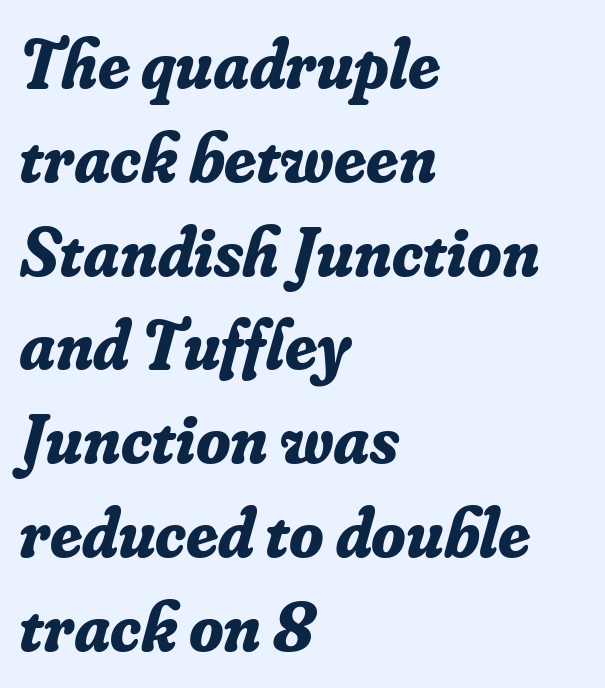
{"serif": "yes", "italic": "yes", "lean": "right", "slant_degrees": 16, "bold": "yes", "weight": "bold", "width": "normal", "stroke_contrast": "low", "x_height": "small", "monospaced": "no", "underline": "no", "align": "left", "line_spacing": "normal", "line_spacing_ratio": 1.34, "letter_spacing": "normal", "letter_spacing_em": 0.0, "glyph_px": 70}
